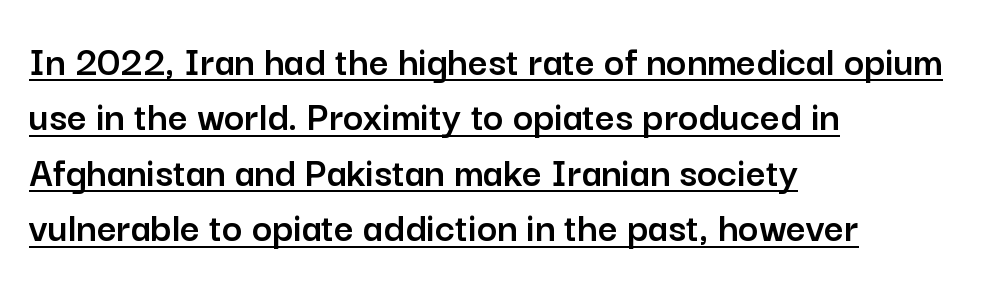
{"serif": "no", "italic": "no", "width": "normal", "stroke_contrast": "low", "x_height": "medium", "monospaced": "no", "underline": "yes", "align": "left", "line_spacing": "normal", "line_spacing_ratio": 1.29, "letter_spacing": "normal", "letter_spacing_em": 0.0, "glyph_px": 43}
